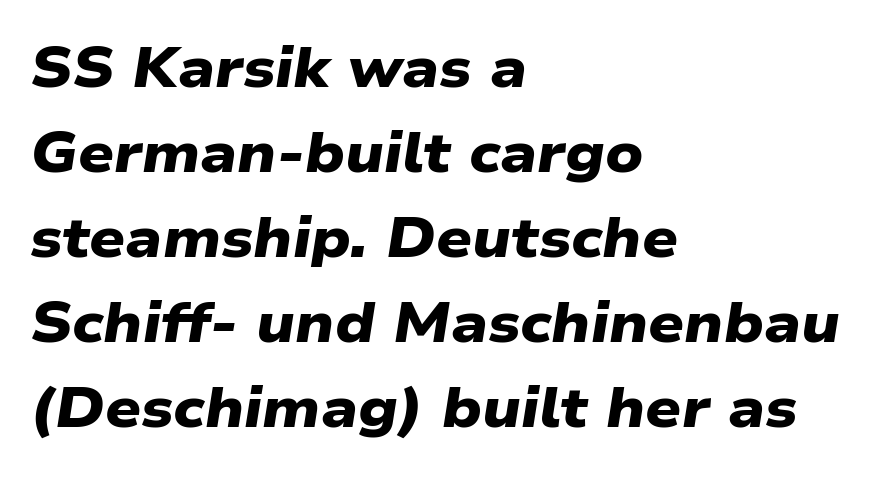
The image shows 56 px heavy, wide sans-serif type; set left-aligned, normal line spacing (1.52x), normal letter spacing, not underlined; low stroke contrast and a medium x-height.
